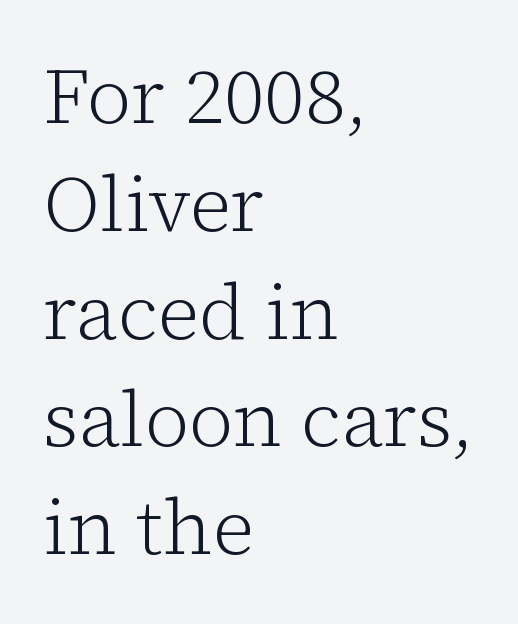
Default kerning and tracking; the words read as compact shapes. No word sits above an underline. Line beginnings align vertically; line endings do not. Leading matches the norm, producing a regular column. These glyphs show unthickened strokes, regular width or finer. A roman cut, with each character standing at attention.
